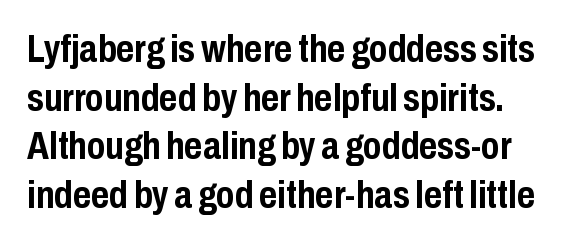
The image shows 39 px semibold, condensed sans-serif type, upright; set left-aligned, normal line spacing (1.25x), normal letter spacing, not underlined; low stroke contrast and a medium x-height.
